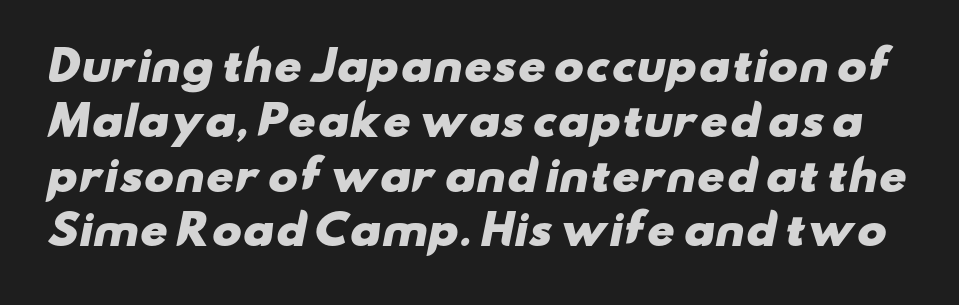
Q: Is the text bold? A: Yes.
Q: Is the typeface a serif or a sans-serif typeface? A: Sans-serif.
Q: Is the text underlined? A: No.
Q: Is the spacing between letters normal or unusually wide? A: Normal.
Q: Is the spacing between lines tight, normal or loose? A: Normal.
Q: Width (condensed, normal, or wide)? A: Wide.
Q: Stroke contrast? A: Low.
Q: x-height? A: Small.
Q: Monospaced? A: No.
